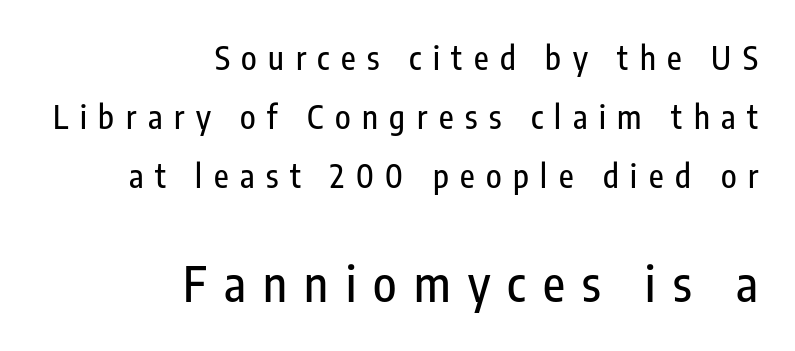
{"serif": "no", "italic": "no", "width": "condensed", "stroke_contrast": "low", "x_height": "medium", "monospaced": "no", "underline": "no", "align": "right", "line_spacing_ratio": 1.84, "letter_spacing": "wide", "letter_spacing_em": 0.36, "larger_block": "second", "size_ratio": 1.5, "glyph_px": 48}
